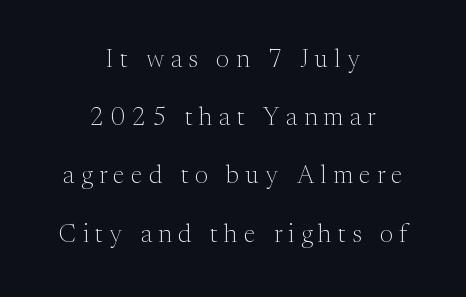
{"italic": "no", "bold": "no", "underline": "no", "align": "center", "line_spacing": "loose", "line_spacing_ratio": 2.33, "letter_spacing": "wide", "letter_spacing_em": 0.26, "glyph_px": 25}
